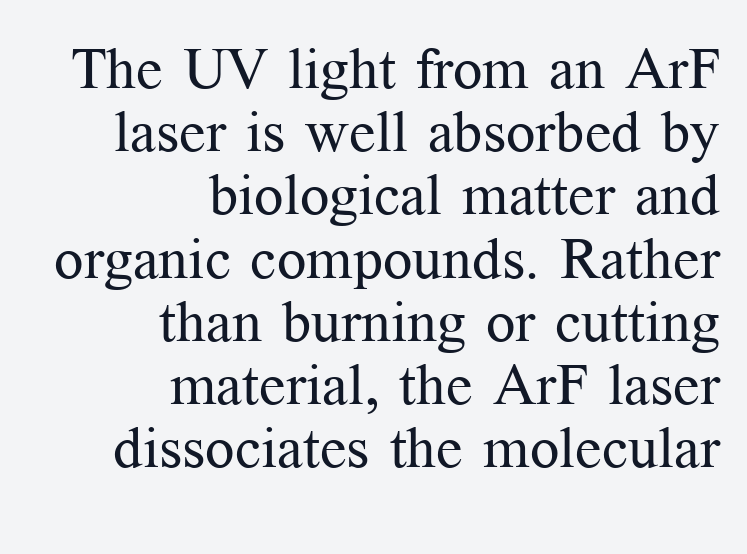
The image shows 58 px regular-weight serif type, upright; set right-aligned, tight line spacing (1.09x), normal letter spacing, not underlined; medium stroke contrast and a medium x-height.
